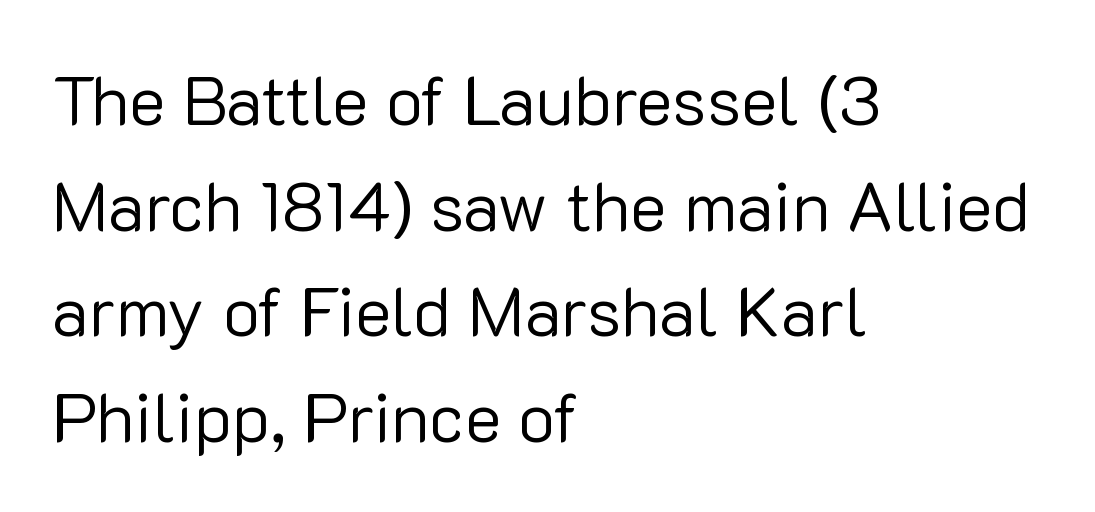
{"serif": "no", "italic": "no", "bold": "no", "weight": "regular", "width": "normal", "stroke_contrast": "low", "x_height": "medium", "monospaced": "no", "underline": "no", "align": "left", "line_spacing": "normal", "line_spacing_ratio": 1.53, "letter_spacing": "normal", "letter_spacing_em": 0.0, "glyph_px": 69}
